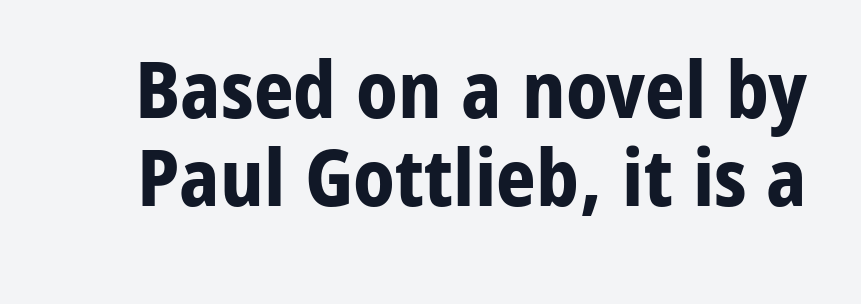
Q: Is the text bold? A: Yes.
Q: Is the text italic (slanted)? A: No, it is upright.
Q: Is the typeface a serif or a sans-serif typeface? A: Sans-serif.
Q: Is the text underlined? A: No.
Q: Is the spacing between letters normal or unusually wide? A: Normal.
Q: Is the spacing between lines tight, normal or loose? A: Tight.
Q: Width (condensed, normal, or wide)? A: Normal.
Q: Stroke contrast? A: Low.
Q: x-height? A: Medium.
Q: Monospaced? A: No.
